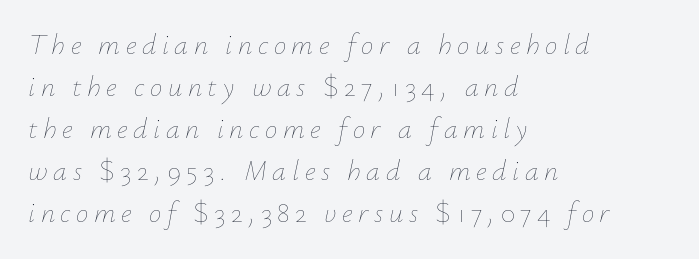
Q: Is the text bold? A: No.
Q: Is the text italic (slanted)? A: Yes, it leans right by about 12 degrees.
Q: Is the text underlined? A: No.
Q: How is the paragraph aligned? A: Left-aligned.
Q: Is the spacing between letters normal or unusually wide? A: Unusually wide.
Q: Is the spacing between lines tight, normal or loose? A: Normal.
Q: Width (condensed, normal, or wide)? A: Normal.
Q: Stroke contrast? A: Low.
Q: x-height? A: Small.
Q: Monospaced? A: No.
